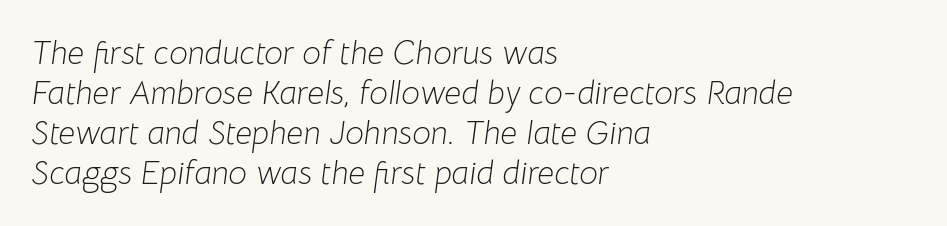
These lines are rendered in a variable-pitch font. These lines keep a tight, regular rhythm from letter to letter. Beneath every word, the page is bare. If you drew a line through each stem, it would be angled. Teacher's note: observe the even left margin — that is flush-left alignment. The strokes are not fattened; the text isn't bold.
